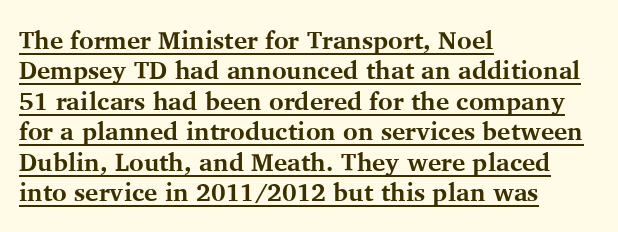
Q: Is the text bold? A: Yes.
Q: Is the text italic (slanted)? A: No, it is upright.
Q: Is the text underlined? A: Yes.
Q: How is the paragraph aligned? A: Left-aligned.
Q: Is the spacing between letters normal or unusually wide? A: Normal.
